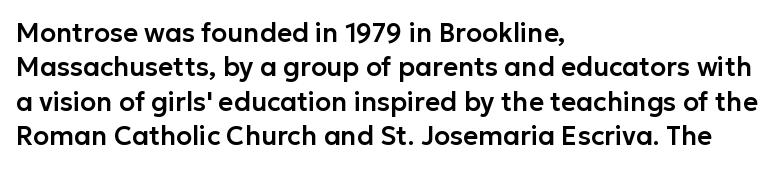
Here the glyphs are tracked normally, forming tight word shapes. Notice how the passage keeps a crisp vertical edge on the left only. A normal amount of white space separates one row of letters from the next. The string is rendered with underlining switched off.
